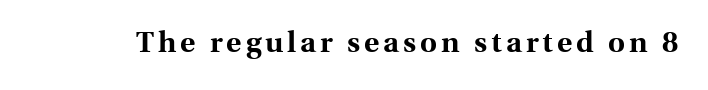
The image shows 29 px bold serif type, upright; set not underlined; a medium x-height.
